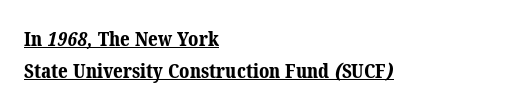
Caption: lettering with a line underneath. Honestly, the row spacing looks completely unremarkable. Tracking here is standard; glyphs follow each other at the usual distance. The lines are quadded left.
